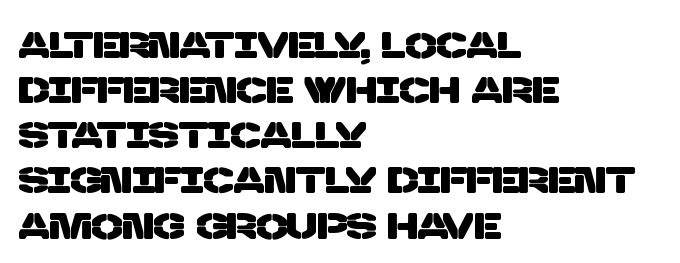
Q: Is the typeface a serif or a sans-serif typeface? A: Sans-serif.
Q: Is the text underlined? A: No.
Q: How is the paragraph aligned? A: Left-aligned.
Q: Is the spacing between letters normal or unusually wide? A: Normal.
Q: Width (condensed, normal, or wide)? A: Normal.
Q: Stroke contrast? A: Low.
Q: x-height? A: Large.
Q: Monospaced? A: No.
